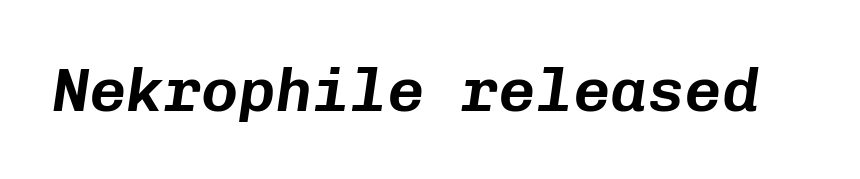
The image shows 62 px text type, italic (leaning right), monospaced; set normal letter spacing, not underlined; low stroke contrast and a medium x-height.
